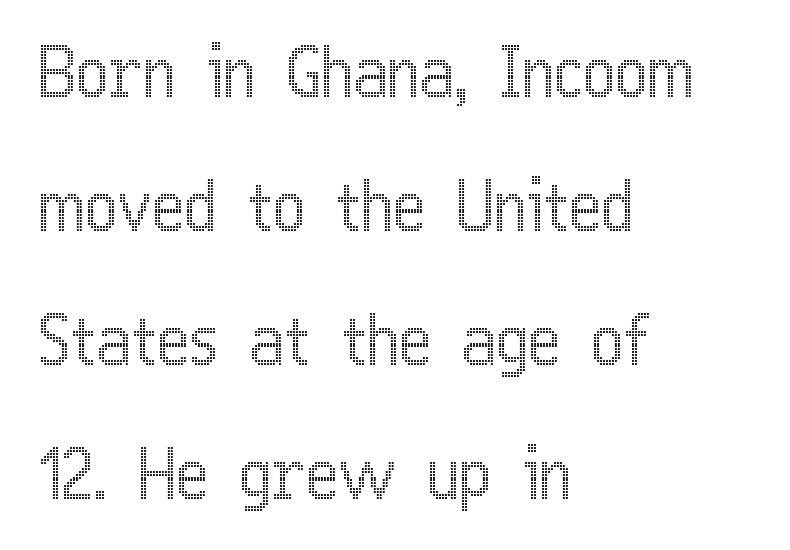
The image shows 69 px condensed type, upright; set left-aligned, loose line spacing (1.94x), normal letter spacing, not underlined; a medium x-height.
